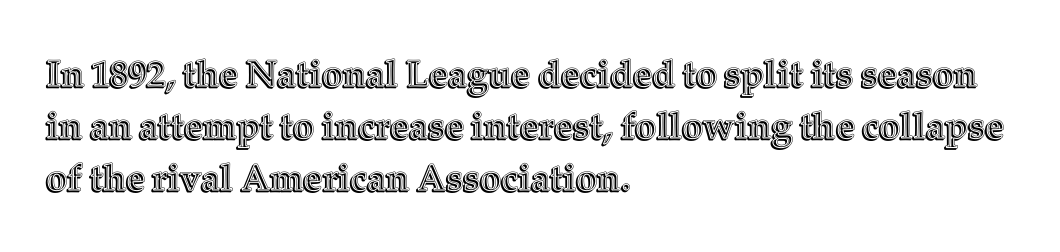
{"italic": "no", "width": "normal", "x_height": "medium", "monospaced": "no", "underline": "no", "align": "left", "line_spacing": "normal", "line_spacing_ratio": 1.4, "letter_spacing": "normal", "letter_spacing_em": 0.0, "glyph_px": 37}
